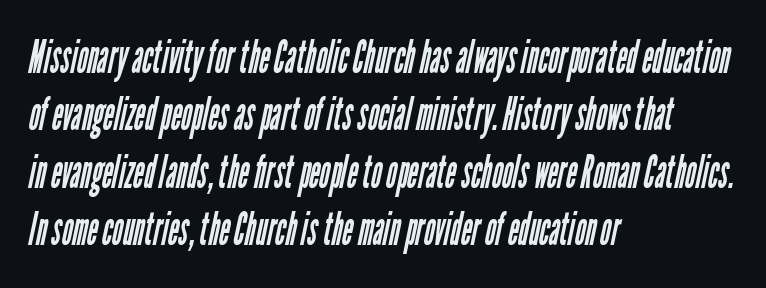
{"serif": "no", "bold": "no", "weight": "regular", "width": "condensed", "stroke_contrast": "low", "x_height": "medium", "monospaced": "no", "underline": "no", "align": "left", "line_spacing": "normal", "line_spacing_ratio": 1.25, "letter_spacing": "normal", "letter_spacing_em": 0.0, "glyph_px": 46}
